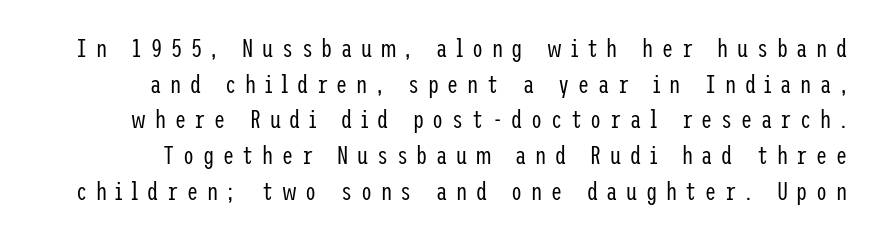
{"italic": "no", "bold": "no", "underline": "no", "line_spacing": "normal", "line_spacing_ratio": 1.43, "letter_spacing": "wide", "letter_spacing_em": 0.34, "glyph_px": 25}
